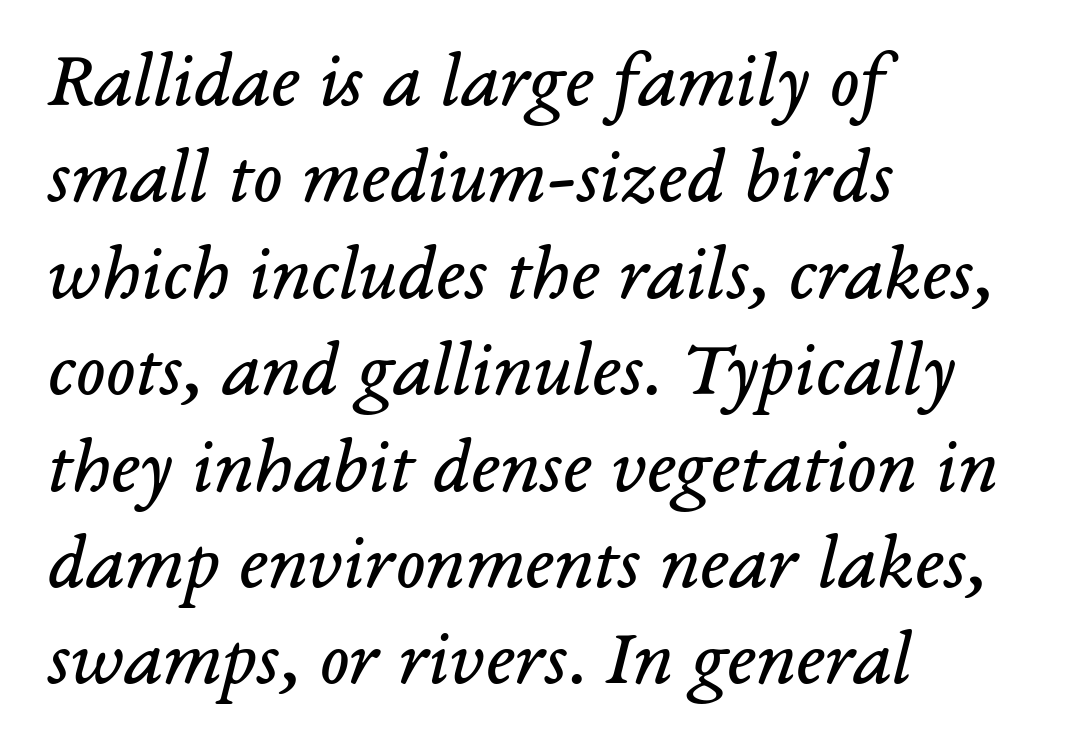
This sample has the flowing, uneven cadence of proportional lettering. Beneath every word, the page is bare. The type family on display is of the serif kind. Caption: standard tracking, unaltered. The typeface has the unassuming heft of standard copy or less. Does the lettering tilt? It does — this is italic.
